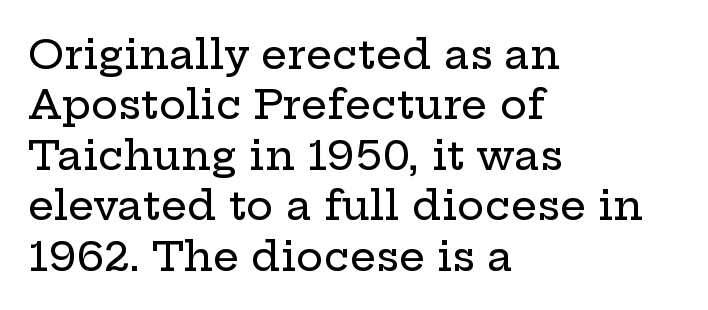
Q: Is the text italic (slanted)? A: No, it is upright.
Q: Is the typeface a serif or a sans-serif typeface? A: Serif.
Q: Is the text underlined? A: No.
Q: How is the paragraph aligned? A: Left-aligned.
Q: Is the spacing between letters normal or unusually wide? A: Normal.
Q: Width (condensed, normal, or wide)? A: Wide.
Q: Stroke contrast? A: Low.
Q: x-height? A: Medium.
Q: Monospaced? A: No.
